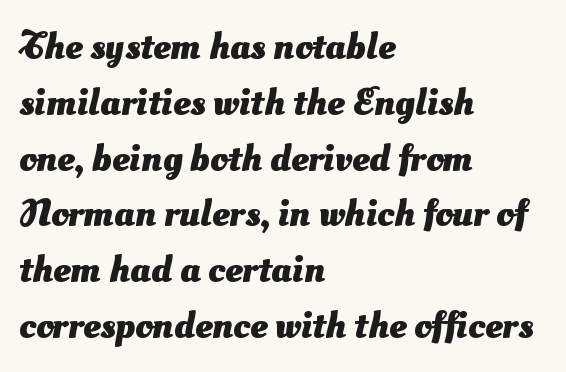
{"serif": "no", "bold": "yes", "weight": "heavy", "width": "normal", "stroke_contrast": "medium", "x_height": "small", "monospaced": "no", "underline": "no", "align": "left", "line_spacing": "normal", "line_spacing_ratio": 1.43, "letter_spacing": "normal", "letter_spacing_em": 0.0, "glyph_px": 39}
